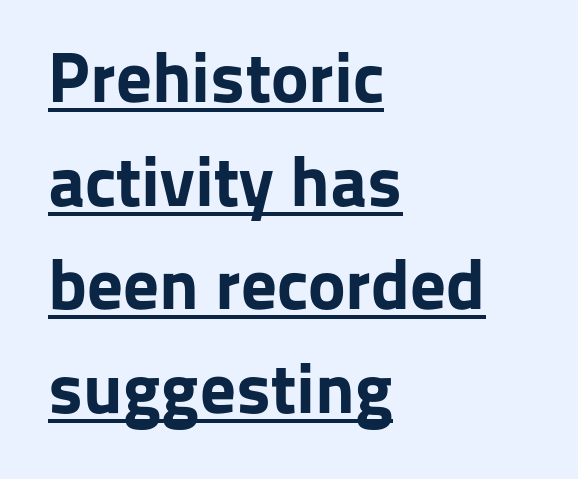
{"serif": "no", "italic": "no", "bold": "yes", "weight": "bold", "width": "normal", "stroke_contrast": "low", "x_height": "medium", "monospaced": "no", "underline": "yes", "align": "left", "line_spacing": "normal", "line_spacing_ratio": 1.46, "letter_spacing": "normal", "letter_spacing_em": 0.0, "glyph_px": 71}
